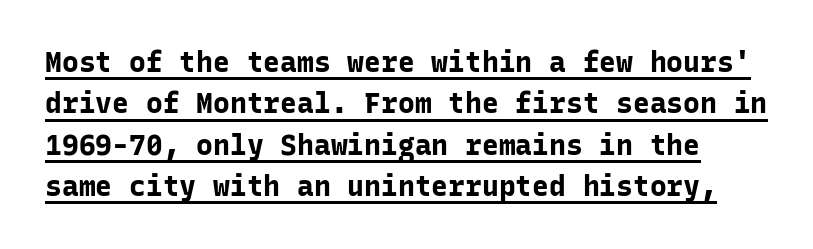
{"serif": "no", "italic": "no", "bold": "yes", "weight": "bold", "width": "normal", "stroke_contrast": "low", "x_height": "medium", "monospaced": "yes", "underline": "yes", "line_spacing": "normal", "line_spacing_ratio": 1.48, "letter_spacing": "normal", "letter_spacing_em": 0.0, "glyph_px": 28}
